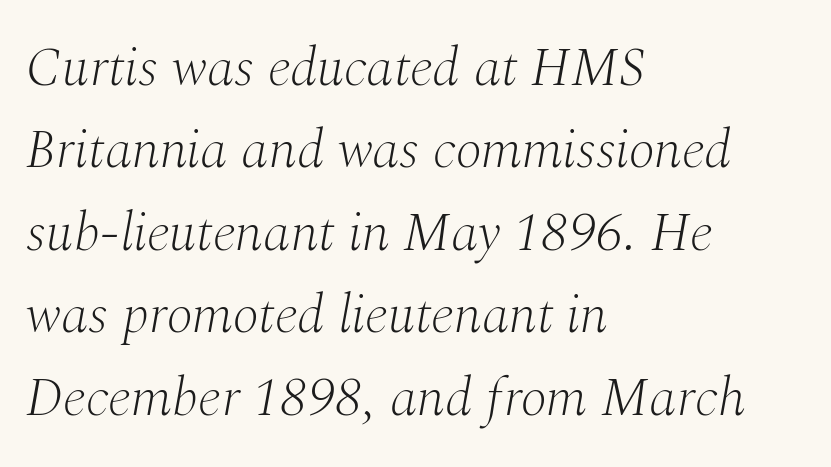
Q: Is the text bold? A: No.
Q: Is the text italic (slanted)? A: Yes, it leans right by about 10 degrees.
Q: Is the typeface a serif or a sans-serif typeface? A: Serif.
Q: Is the text underlined? A: No.
Q: How is the paragraph aligned? A: Left-aligned.
Q: Is the spacing between letters normal or unusually wide? A: Normal.
Q: Is the spacing between lines tight, normal or loose? A: Normal.
Q: Width (condensed, normal, or wide)? A: Normal.
Q: Stroke contrast? A: Medium.
Q: x-height? A: Medium.
Q: Monospaced? A: No.
